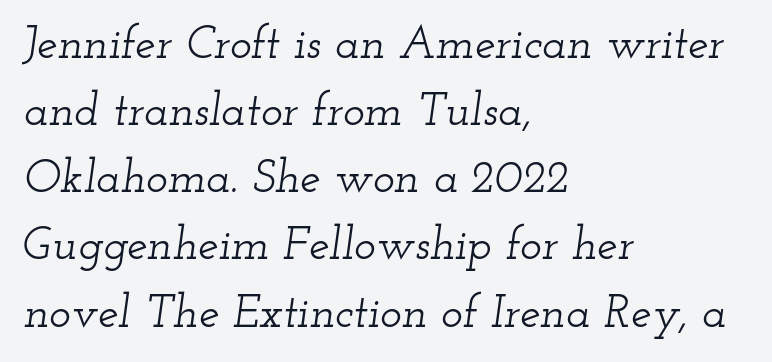
Q: Is the text italic (slanted)? A: Yes, it leans right by about 12 degrees.
Q: Is the typeface a serif or a sans-serif typeface? A: Serif.
Q: Is the text underlined? A: No.
Q: How is the paragraph aligned? A: Left-aligned.
Q: Is the spacing between letters normal or unusually wide? A: Normal.
Q: Is the spacing between lines tight, normal or loose? A: Normal.
Q: Width (condensed, normal, or wide)? A: Wide.
Q: Stroke contrast? A: Low.
Q: x-height? A: Small.
Q: Monospaced? A: No.
